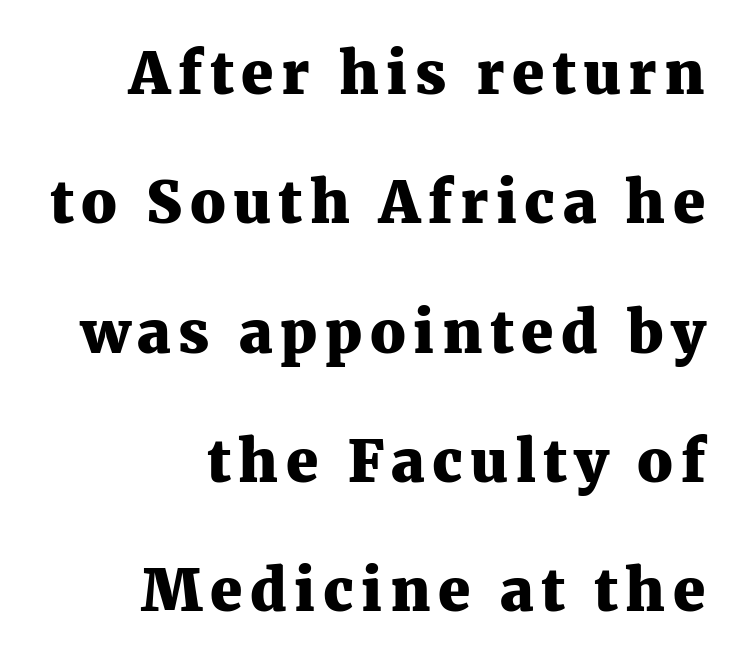
{"serif": "yes", "italic": "no", "bold": "yes", "weight": "heavy", "width": "normal", "stroke_contrast": "medium", "x_height": "medium", "monospaced": "no", "underline": "no", "align": "right", "line_spacing": "loose", "line_spacing_ratio": 2.23, "glyph_px": 58}
